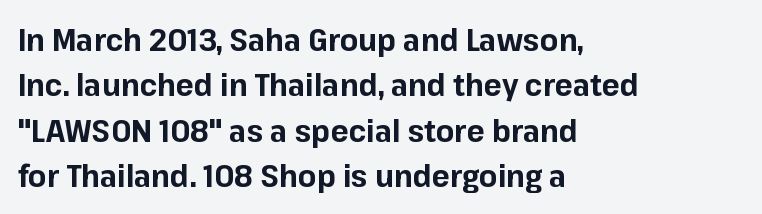
Here the glyphs are tracked normally, forming tight word shapes. Which margin do the lines hug? The left one — the right edge is uneven. Is the type bold? Yes — the strokes are clearly thick and heavy. Horizontal bands of white between lines are of average thickness.
